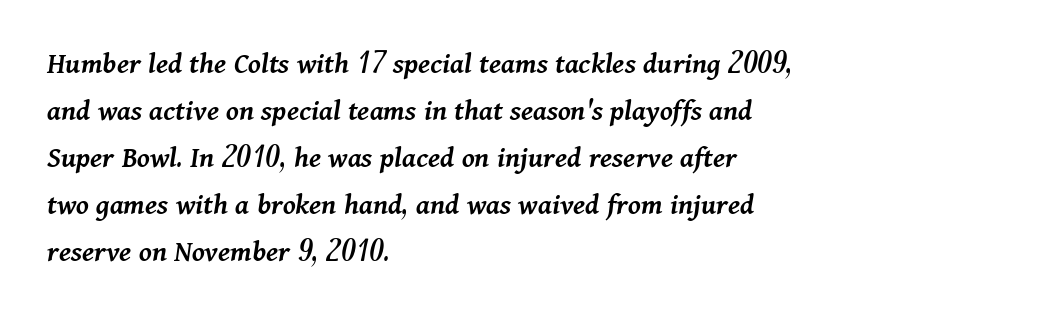
The rendering uses a moderate line-height, typical for paragraphs. One-word summary of the alignment: left. Varying glyph widths throughout — classic text-font behaviour. This is oblique type, the kind used for emphasis or titles. Observe the ordinary spacing: letters are neighbours, not strangers. A bit beefed up — I'd call it semibold rather than bold.
